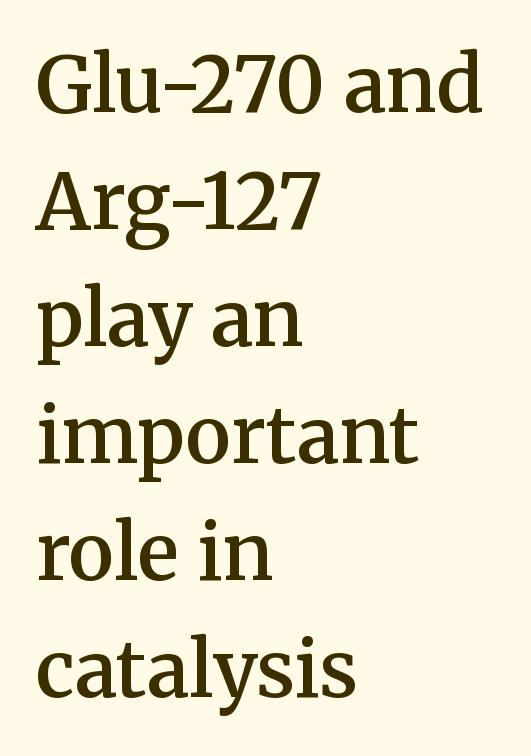
Leading matches the norm, producing a regular column. Only glyphs here, with clear space below each row. I'd describe the lettering as semibold — firm but not a full bold. These lines stack with their left ends in a neat column. Is there any slant? The stems are plumb. Tracking value appears to be zero — textbook default spacing.
